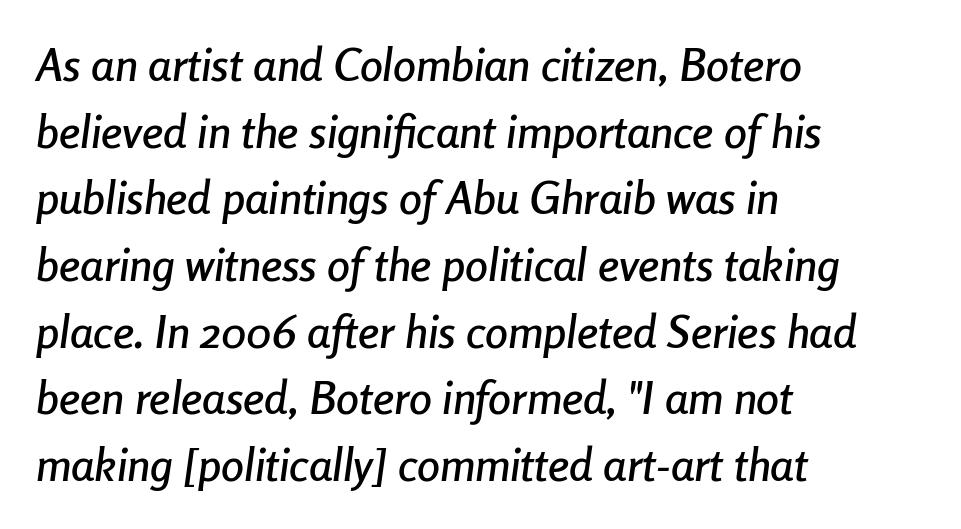
Q: Is the text italic (slanted)? A: Yes, it leans right by about 8 degrees.
Q: Is the text underlined? A: No.
Q: How is the paragraph aligned? A: Left-aligned.
Q: Is the spacing between letters normal or unusually wide? A: Normal.
Q: Is the spacing between lines tight, normal or loose? A: Normal.
Q: Width (condensed, normal, or wide)? A: Condensed.
Q: Stroke contrast? A: Low.
Q: x-height? A: Medium.
Q: Monospaced? A: No.
